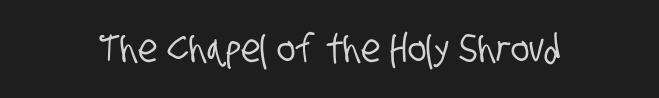
Q: Is the typeface a serif or a sans-serif typeface? A: Sans-serif.
Q: Is the text underlined? A: No.
Q: Is the spacing between letters normal or unusually wide? A: Normal.
Q: Width (condensed, normal, or wide)? A: Condensed.
Q: Stroke contrast? A: Low.
Q: x-height? A: Large.
Q: Monospaced? A: No.
